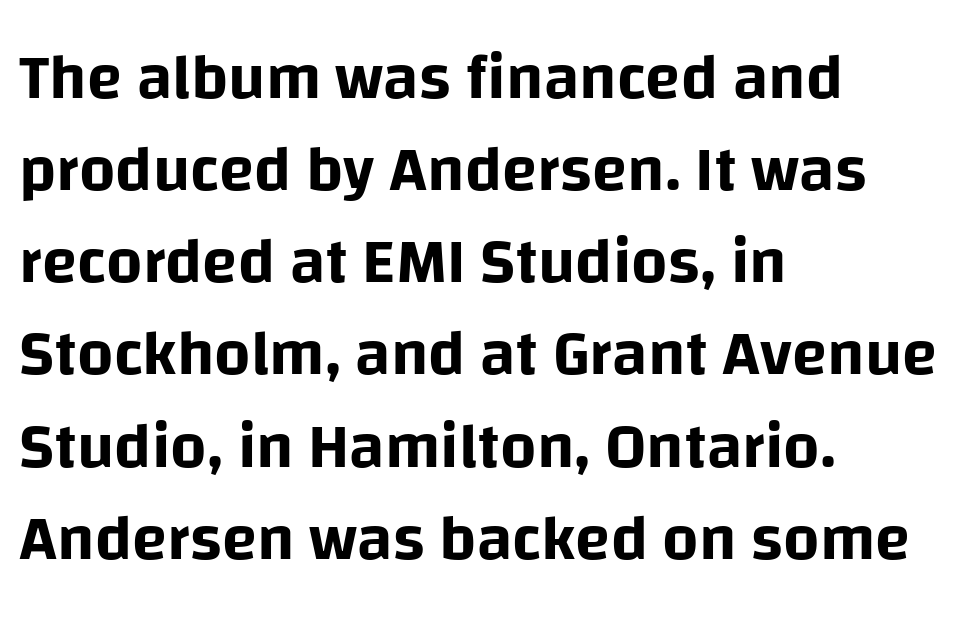
Q: Is the text italic (slanted)? A: No, it is upright.
Q: Is the typeface a serif or a sans-serif typeface? A: Sans-serif.
Q: Is the text underlined? A: No.
Q: How is the paragraph aligned? A: Left-aligned.
Q: Is the spacing between letters normal or unusually wide? A: Normal.
Q: Is the spacing between lines tight, normal or loose? A: Normal.
Q: Width (condensed, normal, or wide)? A: Normal.
Q: Stroke contrast? A: Low.
Q: x-height? A: Large.
Q: Monospaced? A: No.
